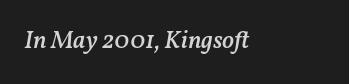
This rendering uses left alignment, leaving the right contour irregular. Weight check: semibold — heavier than regular, not quite bold. Type without underlining. The tracking reads as untouched default to a designer's eye. Slant detected: the letters are inclined.
